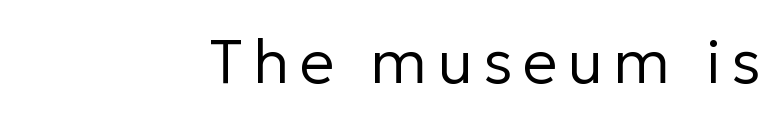
{"serif": "no", "italic": "no", "bold": "no", "weight": "regular", "width": "normal", "stroke_contrast": "low", "x_height": "medium", "monospaced": "no", "underline": "no", "align": "right", "glyph_px": 62}
